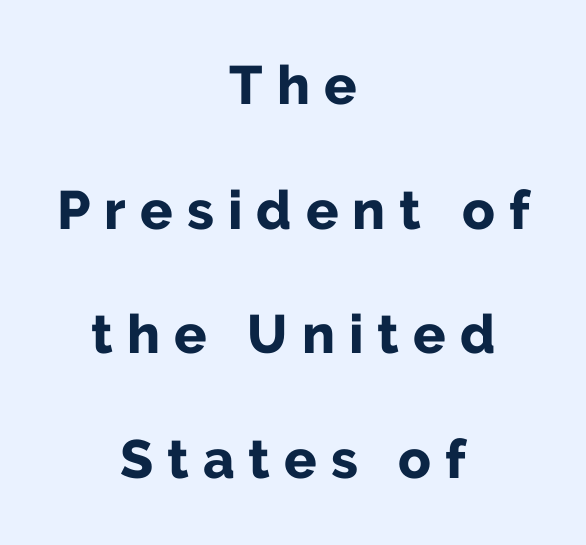
The compositor balanced each line on the midline. Observe the absence of serifs on each vertical stroke in this sample. The horizontal fit of the characters is loose and conspicuously gappy. A typesetter would call this leading open, well beyond the default. Proportional: the letters do not fall into vertical columns. The specimen omits any rule beneath the text block's lines.
